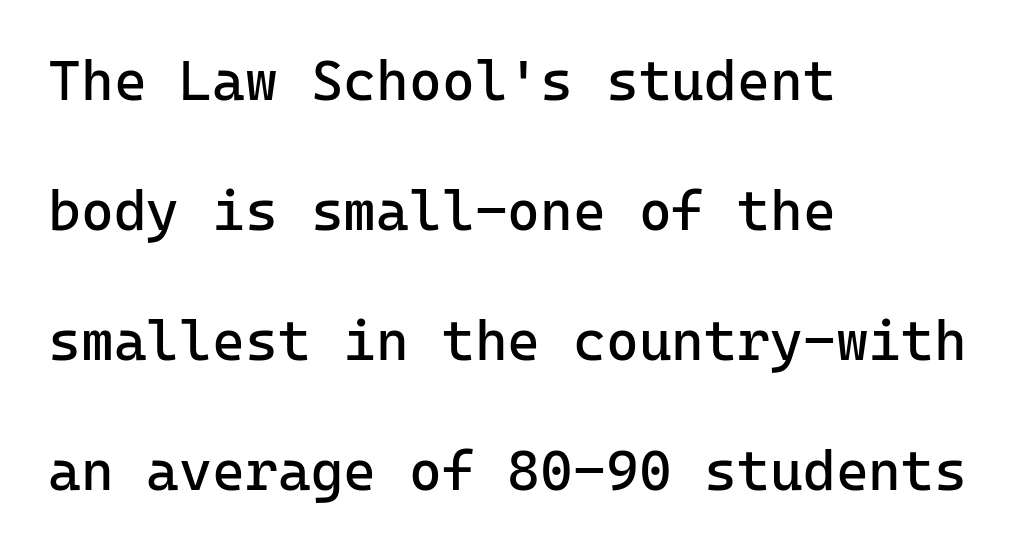
{"serif": "no", "italic": "no", "bold": "no", "weight": "regular", "width": "normal", "stroke_contrast": "low", "x_height": "medium", "monospaced": "yes", "underline": "no", "align": "left", "line_spacing": "loose", "line_spacing_ratio": 2.32, "letter_spacing": "normal", "letter_spacing_em": 0.0, "glyph_px": 56}
